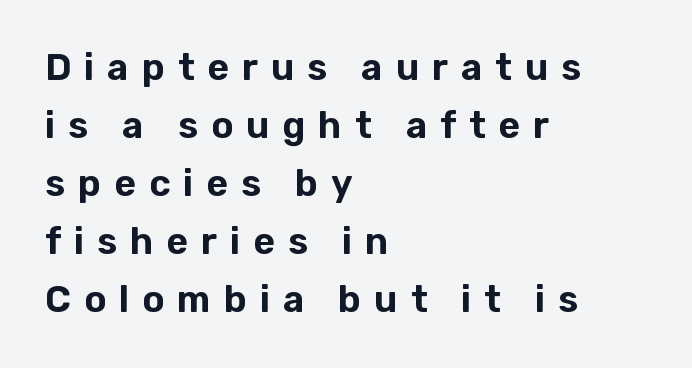
The image shows 37 px sans-serif type, upright; set left-aligned, normal line spacing (1.57x), unusually wide letter spacing (+0.35 em), not underlined; low stroke contrast and a medium x-height.
